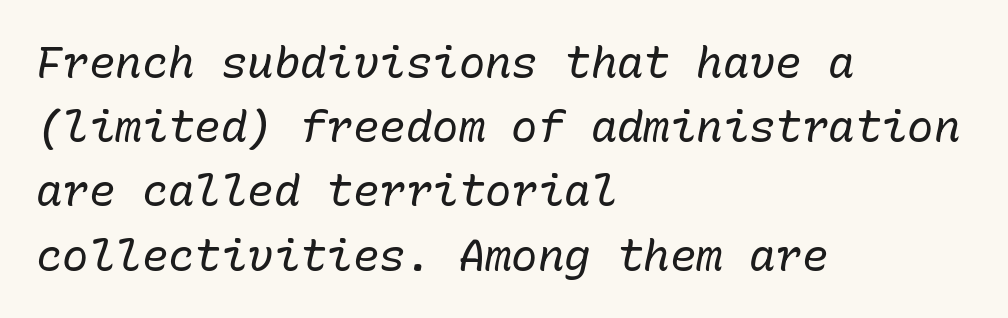
Q: Is the text bold? A: No.
Q: Is the text italic (slanted)? A: Yes, it leans right by about 10 degrees.
Q: Is the text underlined? A: No.
Q: How is the paragraph aligned? A: Left-aligned.
Q: Is the spacing between letters normal or unusually wide? A: Normal.
Q: Is the spacing between lines tight, normal or loose? A: Normal.
Q: Width (condensed, normal, or wide)? A: Normal.
Q: Stroke contrast? A: Low.
Q: x-height? A: Medium.
Q: Monospaced? A: Yes.
